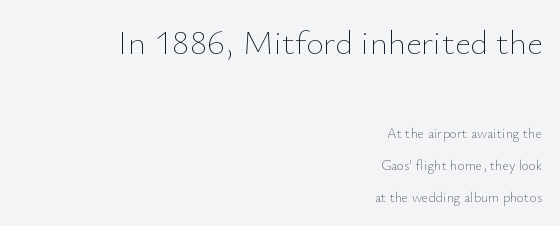
Summary of weight: not heavy and not bold. Decoration check: the copy has no underline. These lines were composed using upright roman letters. Spacing between characters is what you'd get straight out of the box. Is this a fixed-width face? No — the glyphs have proportional, varying widths. Caption: multi-line text, flush right, ragged left.
